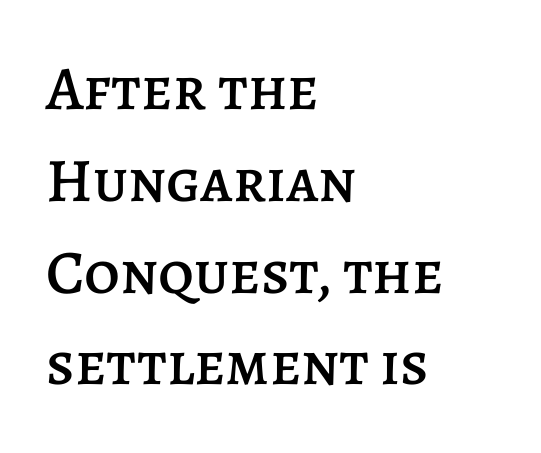
Q: Is the text italic (slanted)? A: No, it is upright.
Q: Is the text underlined? A: No.
Q: How is the paragraph aligned? A: Left-aligned.
Q: Is the spacing between letters normal or unusually wide? A: Normal.
Q: Is the spacing between lines tight, normal or loose? A: Normal.
Q: Width (condensed, normal, or wide)? A: Normal.
Q: Stroke contrast? A: Low.
Q: x-height? A: Large.
Q: Monospaced? A: No.
